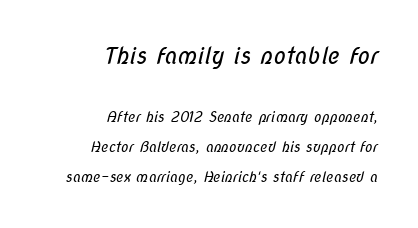
Type size steps down from the first block to the second. Vertical stems look standard width or narrower in stroke. Is the block centered? No — it sits flush against the right margin. Characters follow at the spacing the type designer built in.
